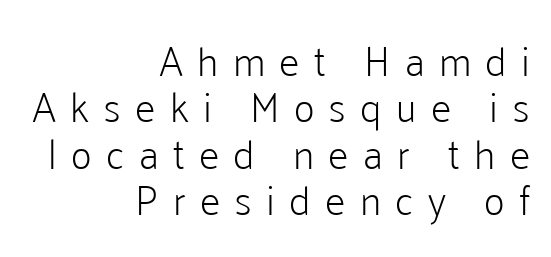
The image shows 41 px light sans-serif type, upright; set right-aligned, tight line spacing (1.13x), unusually wide letter spacing (+0.35 em), not underlined; low stroke contrast and a medium x-height.
